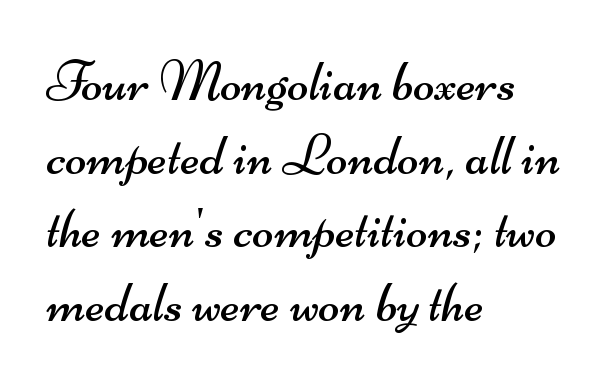
{"serif": "no", "bold": "no", "weight": "regular", "width": "wide", "stroke_contrast": "medium", "x_height": "small", "monospaced": "no", "underline": "no", "align": "left", "line_spacing": "normal", "line_spacing_ratio": 1.29, "letter_spacing": "normal", "letter_spacing_em": 0.0, "glyph_px": 57}
